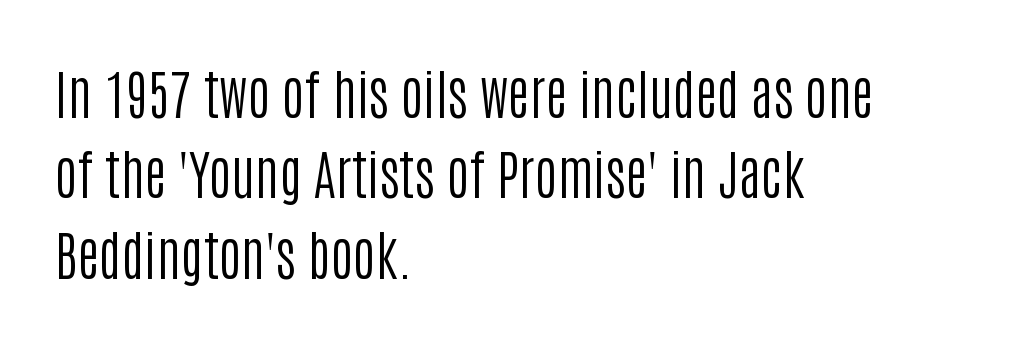
The image shows 54 px regular-weight, condensed sans-serif type, upright; set left-aligned, normal line spacing (1.49x), normal letter spacing, not underlined; low stroke contrast and a large x-height.
